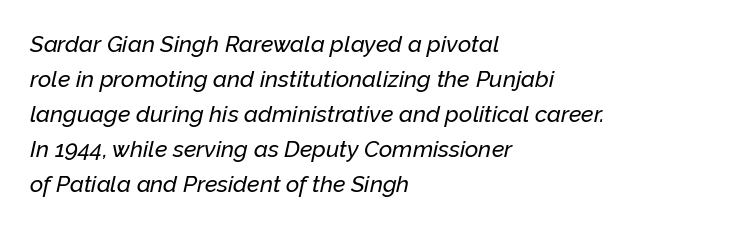
Students, observe: this is what conventionally led text looks like. Caption: standard tracking, unaltered. Emphasis-style slanted type is in use. Only glyphs here, with clear space below each row.
